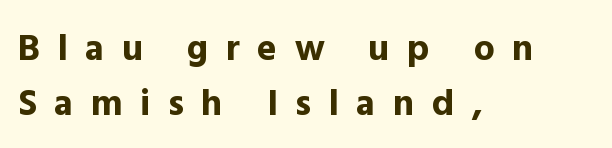
{"serif": "no", "italic": "no", "bold": "yes", "weight": "bold", "width": "normal", "x_height": "medium", "monospaced": "no", "underline": "no", "align": "left", "line_spacing": "normal", "line_spacing_ratio": 1.5, "letter_spacing": "wide", "letter_spacing_em": 0.47, "glyph_px": 37}
